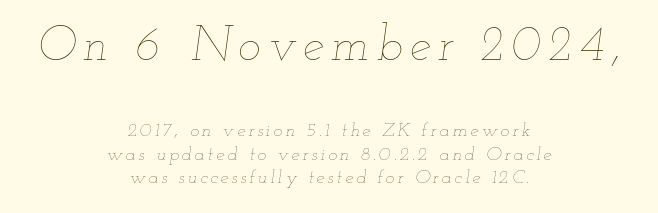
In this sample the first text group is rendered at the bigger scale. Horizontally, the lines are justified to the midpoint only. Think of a printed novel: that variable character pitch is what you see here. Weight: not bold — regular or lighter. The letters are slanted; this is an italic face. Anything drawn beneath the words? Only blank space.
